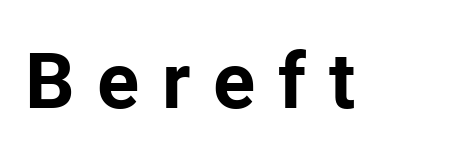
The image shows 78 px bold sans-serif type, upright; set unusually wide letter spacing (+0.29 em), not underlined; low stroke contrast and a medium x-height.
